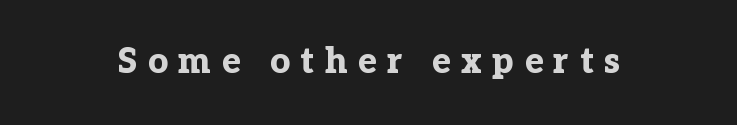
{"serif": "yes", "italic": "no", "bold": "yes", "weight": "bold", "width": "normal", "stroke_contrast": "low", "x_height": "medium", "monospaced": "no", "underline": "no", "letter_spacing": "wide", "letter_spacing_em": 0.3, "glyph_px": 35}
